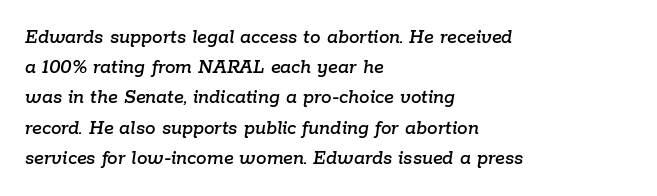
Line spacing here is normal. Unmarked baselines from the first word to the last. This sample uses an oblique cut, with every glyph tilted off the vertical. Tracking here is standard; glyphs follow each other at the usual distance. Visually the block forms a straight wall on the left and a jagged coastline on the right.
